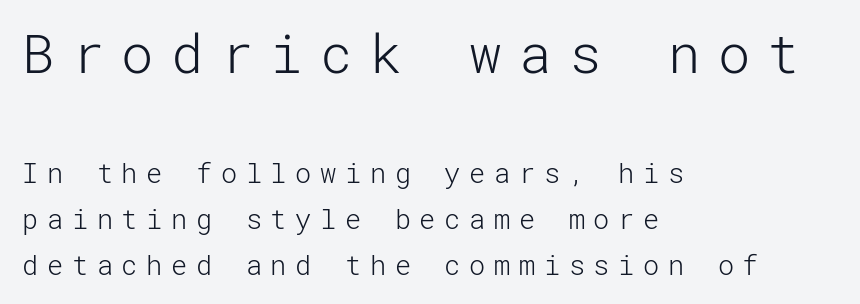
{"serif": "no", "italic": "no", "bold": "no", "weight": "light", "width": "normal", "stroke_contrast": "low", "x_height": "medium", "underline": "no", "align": "left", "line_spacing": "normal", "line_spacing_ratio": 1.7, "letter_spacing": "wide", "letter_spacing_em": 0.32, "larger_block": "first", "size_ratio": 2.0, "glyph_px": 54}
